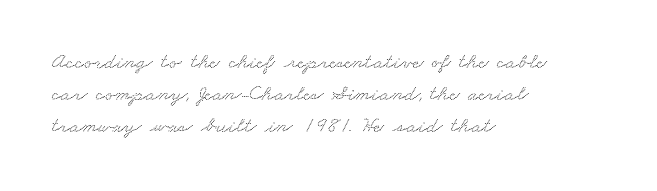
{"underline": "no", "align": "left", "line_spacing": "normal", "line_spacing_ratio": 1.45, "letter_spacing": "normal", "letter_spacing_em": 0.0, "glyph_px": 22}
